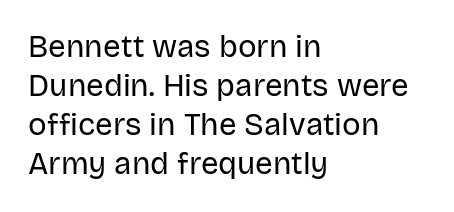
The image shows 31 px regular-weight sans-serif type, upright; set left-aligned, normal line spacing (1.26x), normal letter spacing, not underlined; low stroke contrast and a large x-height.
